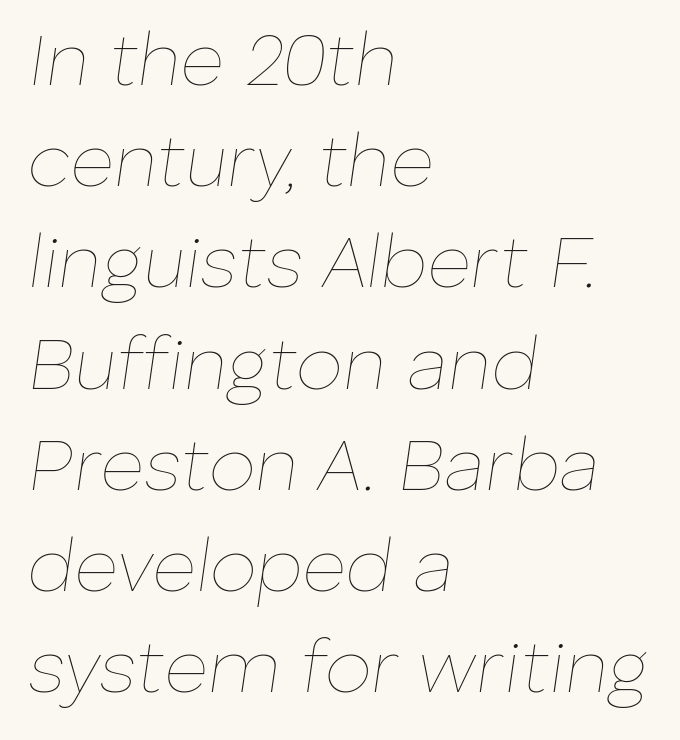
The image shows 75 px thin type, italic (leaning right); set left-aligned, normal line spacing (1.35x), normal letter spacing, not underlined; low stroke contrast and a medium x-height.
